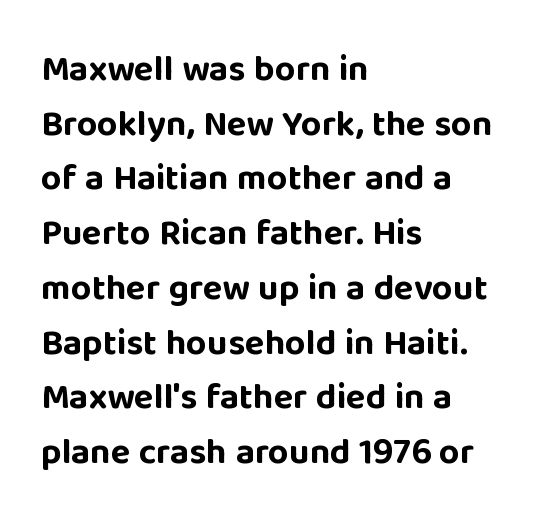
The image shows 36 px bold sans-serif type, upright; set left-aligned, normal line spacing (1.52x), normal letter spacing, not underlined; low stroke contrast and a large x-height.
